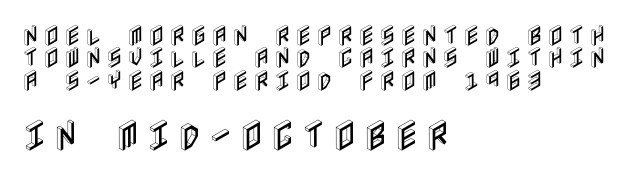
Does the copy run flush right? No — it runs flush left. Plain, unruled lines of type. In this sample the second text group is rendered at the bigger scale. Every character sits straight up, as roman type does. Successive baselines arrive quickly, one right under another.
